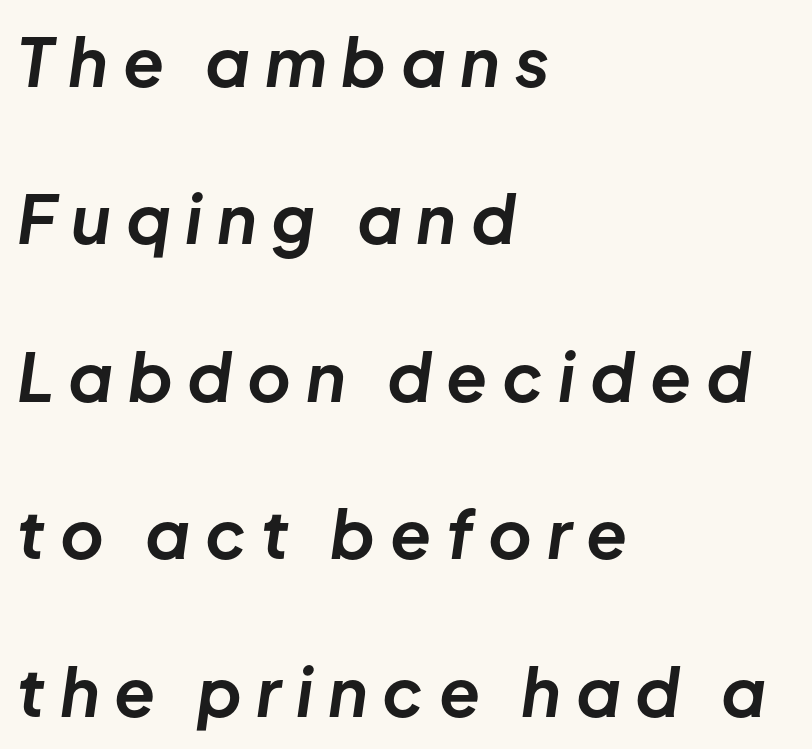
Q: Is the text bold? A: Yes.
Q: Is the text italic (slanted)? A: Yes, it leans right by about 8 degrees.
Q: Is the text underlined? A: No.
Q: How is the paragraph aligned? A: Left-aligned.
Q: Is the spacing between letters normal or unusually wide? A: Unusually wide.
Q: Is the spacing between lines tight, normal or loose? A: Loose.
Q: Width (condensed, normal, or wide)? A: Normal.
Q: Stroke contrast? A: Low.
Q: x-height? A: Medium.
Q: Monospaced? A: No.
